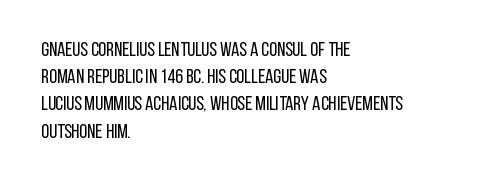
The image shows 20 px text type, upright; set left-aligned, normal line spacing (1.36x), normal letter spacing, not underlined.
